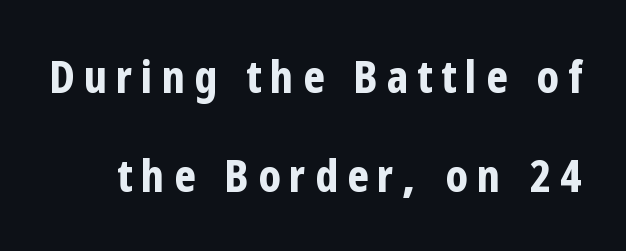
Q: Is the text bold? A: Yes.
Q: Is the text italic (slanted)? A: No, it is upright.
Q: Is the typeface a serif or a sans-serif typeface? A: Sans-serif.
Q: Is the text underlined? A: No.
Q: Is the spacing between letters normal or unusually wide? A: Unusually wide.
Q: Is the spacing between lines tight, normal or loose? A: Loose.
Q: Width (condensed, normal, or wide)? A: Condensed.
Q: Stroke contrast? A: Low.
Q: x-height? A: Medium.
Q: Monospaced? A: No.
